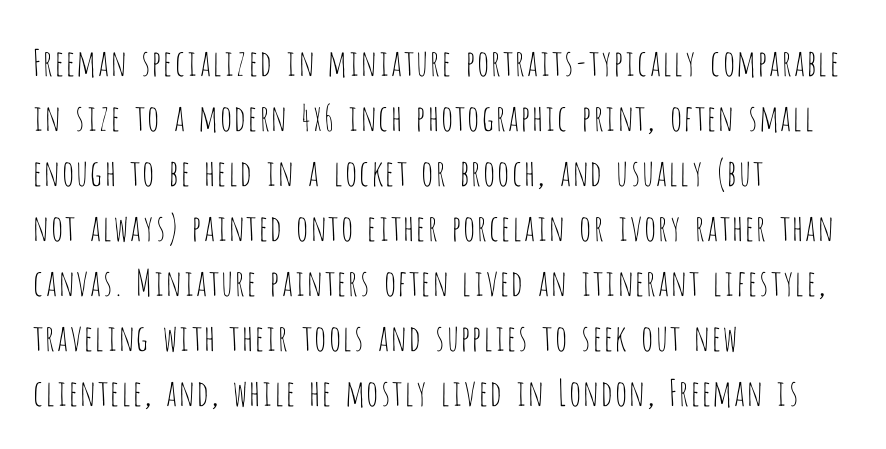
{"serif": "no", "italic": "no", "bold": "no", "weight": "thin", "width": "condensed", "stroke_contrast": "low", "x_height": "large", "monospaced": "no", "underline": "no", "align": "left", "line_spacing": "normal", "line_spacing_ratio": 1.53, "letter_spacing": "normal", "letter_spacing_em": 0.0, "glyph_px": 36}
